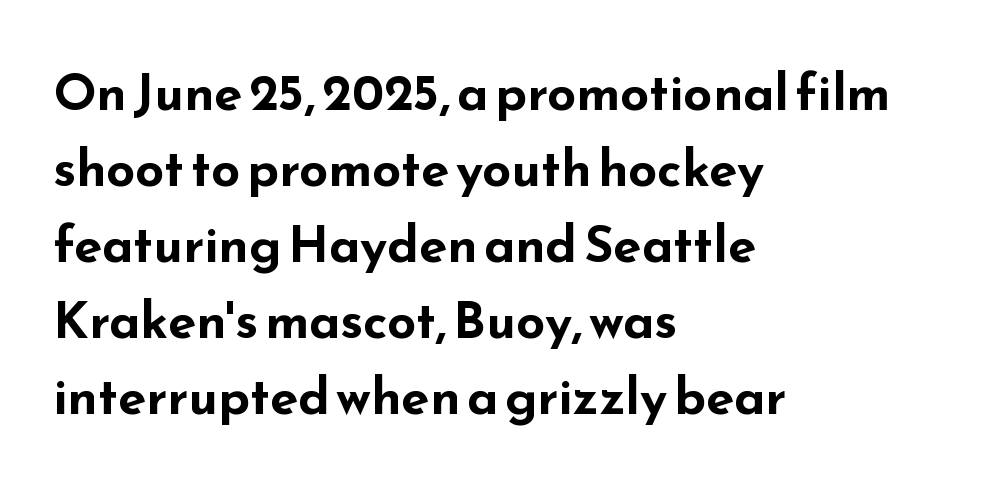
{"serif": "no", "italic": "no", "bold": "yes", "weight": "bold", "width": "wide", "stroke_contrast": "low", "x_height": "small", "monospaced": "no", "underline": "no", "align": "left", "line_spacing": "normal", "line_spacing_ratio": 1.49, "letter_spacing": "normal", "letter_spacing_em": 0.0, "glyph_px": 51}
